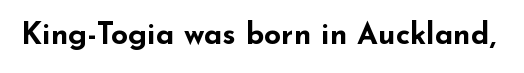
Any mark beneath the type? The region is blank. This is sans-serif lettering, the kind often seen on screens and signage. Glyph-to-glyph distance matches everyday printed text. Rendered with straight, roman letterforms. The passage shown is typed in a proportional face where columns would drift. Bold? Absolutely — the strokes are thick and heavy.
